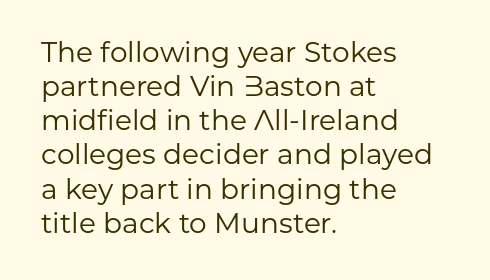
{"serif": "no", "italic": "no", "bold": "no", "weight": "regular", "width": "normal", "stroke_contrast": "low", "x_height": "medium", "monospaced": "no", "underline": "no", "align": "left", "line_spacing_ratio": 1.22, "letter_spacing": "normal", "letter_spacing_em": 0.0, "glyph_px": 28}
